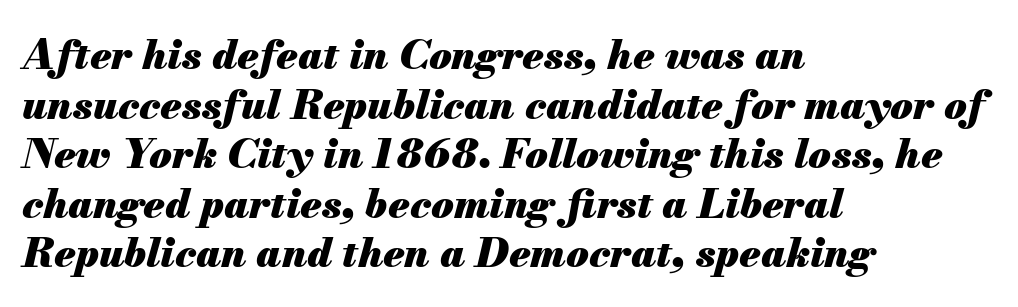
This rendering leaves character spacing at its baseline value. The font is running at its bold setting. Reading down the block, your eye returns to a fixed left position each line. Anything drawn beneath the words? Only blank space. Is this a fixed-width face? No — the glyphs have proportional, varying widths. If you drew a line through each stem, it would be angled.
